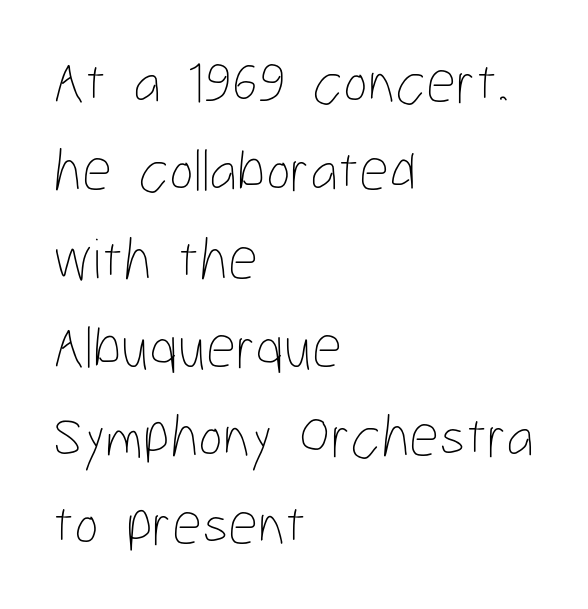
Note the varied advance widths — an 'i' is clearly narrower than an 'm'. Rule under the text: the space is simply empty. The passage is arranged the way most books set body copy — flush left. The lettering stays uniformly vertical, giving the passage a roman look.
